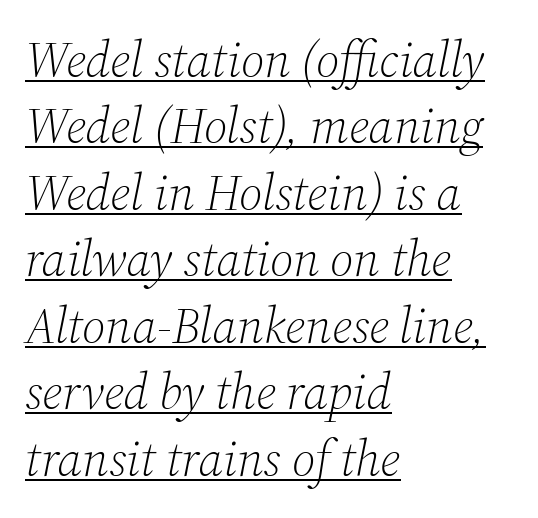
{"serif": "yes", "italic": "yes", "lean": "right", "slant_degrees": 12, "bold": "no", "weight": "light", "width": "normal", "stroke_contrast": "medium", "x_height": "medium", "monospaced": "no", "underline": "yes", "align": "left", "line_spacing": "normal", "line_spacing_ratio": 1.33, "letter_spacing": "normal", "letter_spacing_em": 0.0, "glyph_px": 50}
